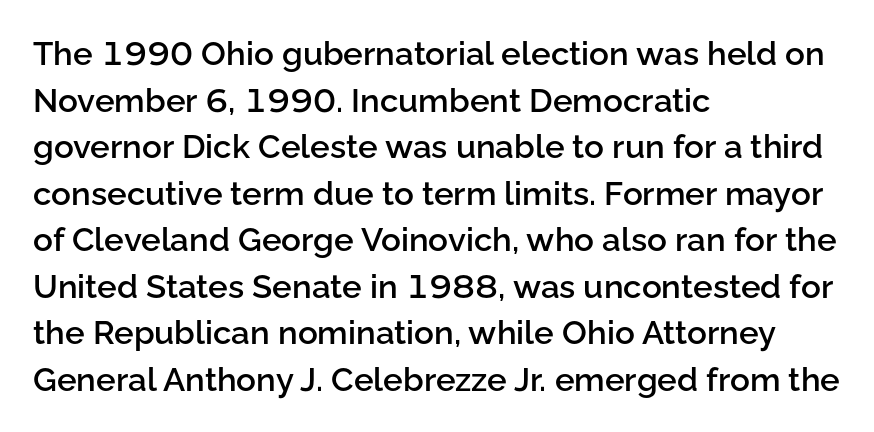
{"serif": "no", "italic": "no", "bold": "semi", "weight": "semibold", "width": "normal", "stroke_contrast": "low", "x_height": "medium", "monospaced": "no", "underline": "no", "align": "left", "line_spacing": "normal", "line_spacing_ratio": 1.41, "letter_spacing": "normal", "letter_spacing_em": 0.0, "glyph_px": 33}
